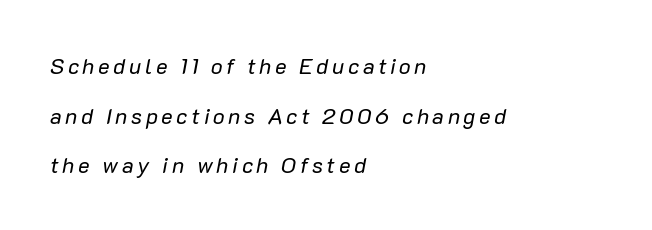
The image shows 22 px text type, italic (leaning right); set left-aligned, loose line spacing (2.26x), not underlined.
